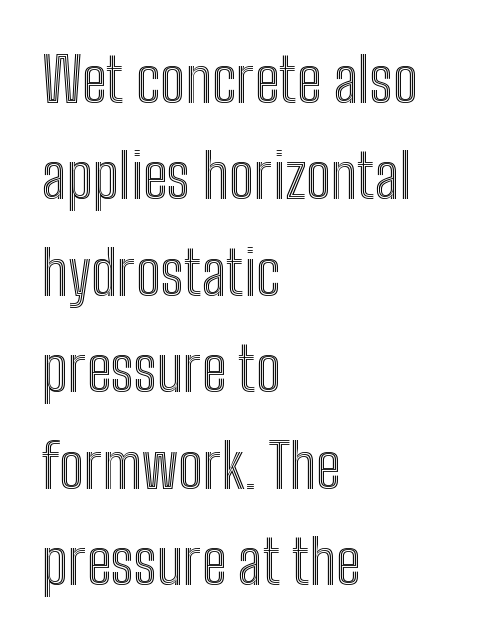
Q: Is the text italic (slanted)? A: No, it is upright.
Q: Is the text underlined? A: No.
Q: How is the paragraph aligned? A: Left-aligned.
Q: Is the spacing between letters normal or unusually wide? A: Normal.
Q: Is the spacing between lines tight, normal or loose? A: Normal.
Q: Width (condensed, normal, or wide)? A: Condensed.
Q: x-height? A: Medium.
Q: Monospaced? A: No.
